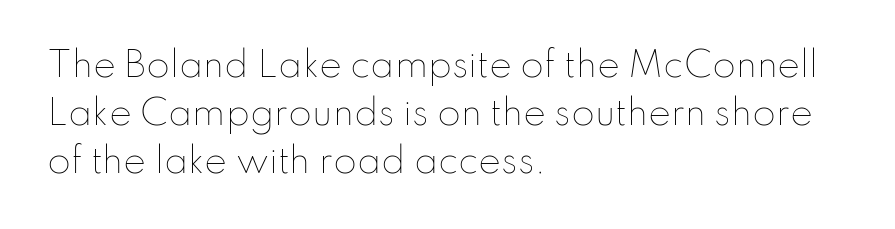
Q: Is the text bold? A: No.
Q: Is the text italic (slanted)? A: No, it is upright.
Q: Is the text underlined? A: No.
Q: How is the paragraph aligned? A: Left-aligned.
Q: Is the spacing between letters normal or unusually wide? A: Normal.
Q: Is the spacing between lines tight, normal or loose? A: Normal.
Q: Width (condensed, normal, or wide)? A: Normal.
Q: Stroke contrast? A: Low.
Q: x-height? A: Small.
Q: Monospaced? A: No.
